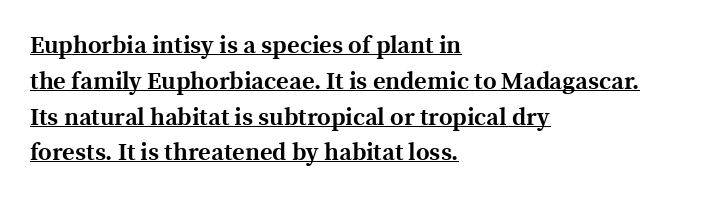
This rendering uses left alignment, leaving the right contour irregular. Thick stems and heavy bowls — unmistakably bold. The leading is moderate, giving the passage an even texture. Posture: straight, roman, zero tilt.
